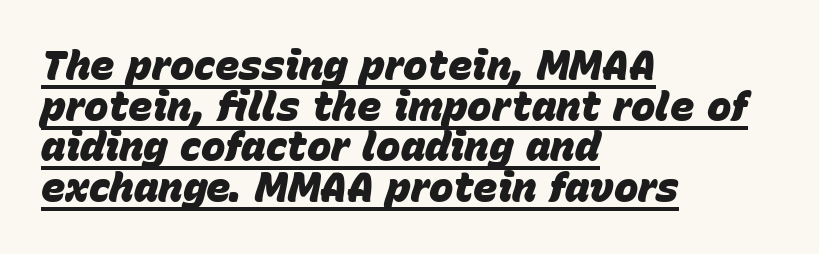
An italicized treatment has been applied to the whole sample. Very little white space separates one row of letters from the next. Casual observation: everything's shoved over to the left. A continuous stroke trails under the words, as in a hyperlink. A typesetter would call this zero additional tracking.
